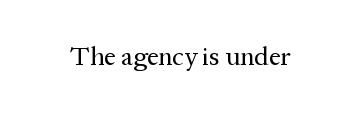
A roman cut, with each character standing at attention. Decoration check: the copy has no underline. The gaps between neighbouring characters are ordinary and unremarkable. Bold? No — there's no thickening of the strokes.
